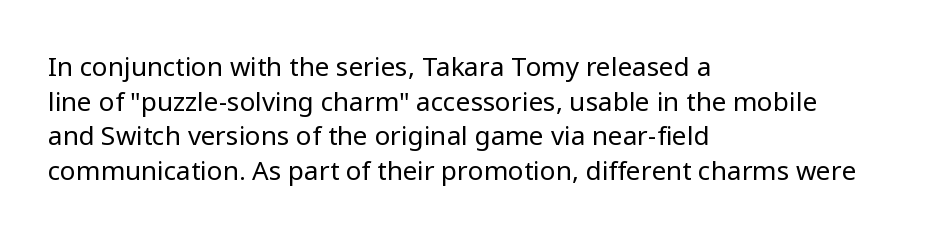
Q: Is the text bold? A: No.
Q: Is the text italic (slanted)? A: No, it is upright.
Q: Is the text underlined? A: No.
Q: How is the paragraph aligned? A: Left-aligned.
Q: Is the spacing between letters normal or unusually wide? A: Normal.
Q: Is the spacing between lines tight, normal or loose? A: Normal.
